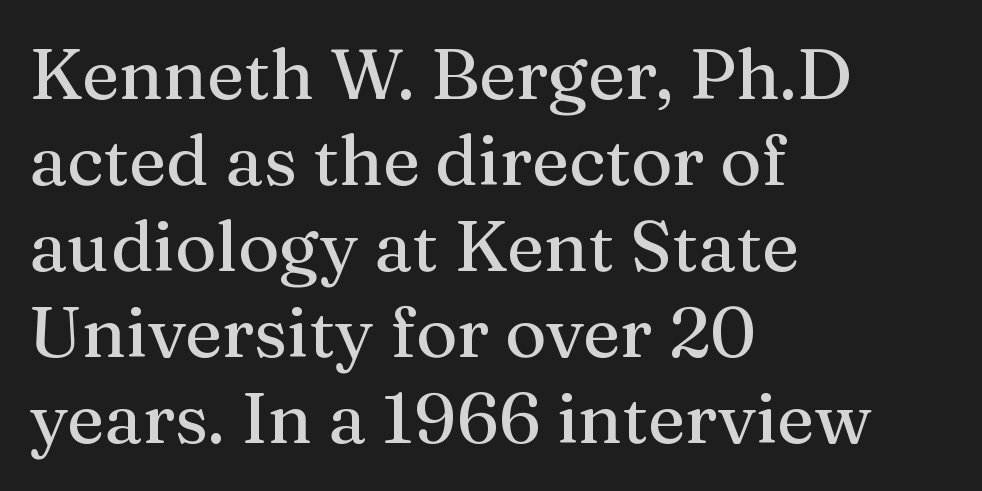
A typesetter would call this proportional, since set widths differ per character. Letters rest on an invisible, unmarked baseline. Does extra space separate the letters? No, they use regular spacing. These lines stack with their left ends in a neat column.
